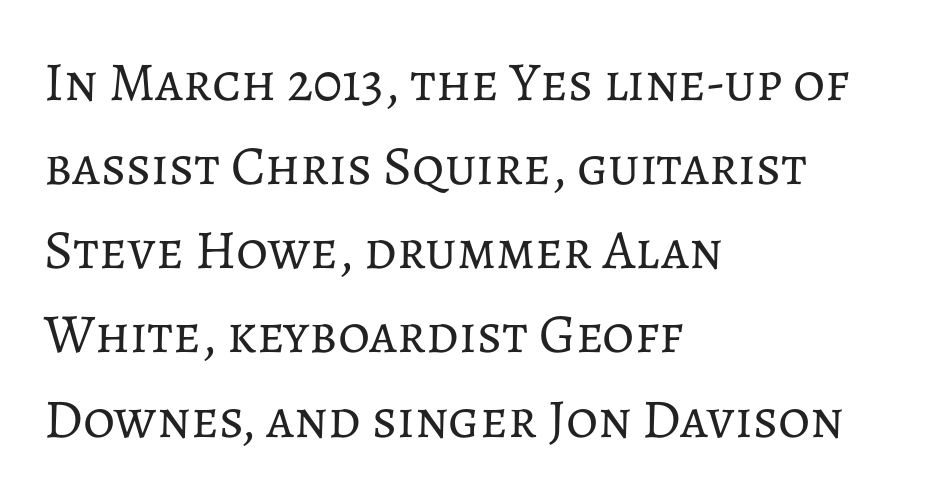
The image shows 55 px regular-weight type, upright; set left-aligned, normal line spacing (1.53x), normal letter spacing, not underlined; low stroke contrast and a medium x-height.
